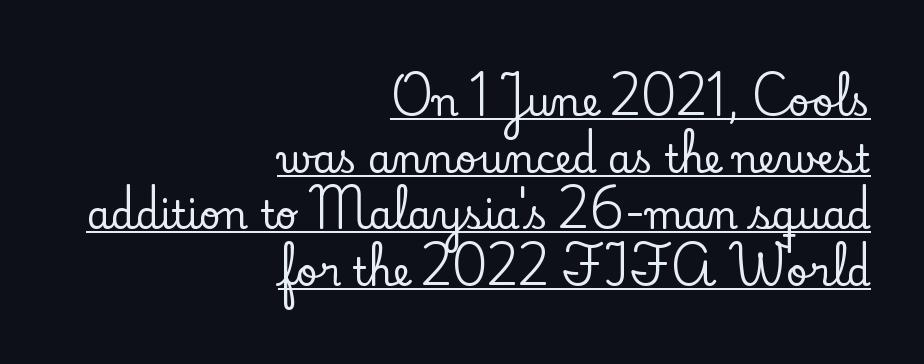
{"serif": "yes", "italic": "no", "width": "normal", "stroke_contrast": "low", "x_height": "small", "monospaced": "no", "underline": "yes", "align": "right", "line_spacing": "normal", "line_spacing_ratio": 1.49, "letter_spacing": "normal", "letter_spacing_em": 0.0, "glyph_px": 38}
